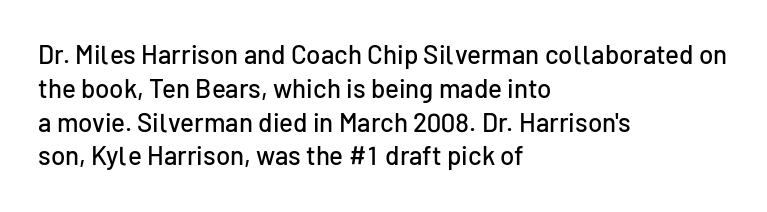
The ragged edge is on the right, which tells us the setting is flush left. How would I describe the line gaps? Plain and ordinary. This is the regular roman posture of the typeface. Only glyphs here, with clear space below each row.
